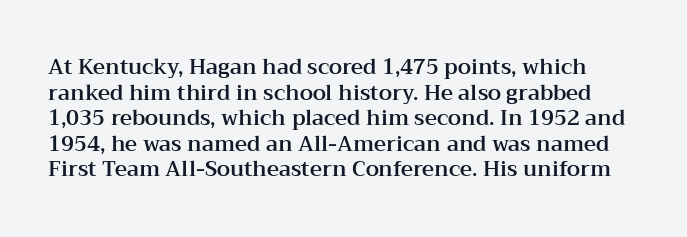
Tracking here is standard; glyphs follow each other at the usual distance. The area under the type is left untouched. This is roman type, the default non-slanted kind.
